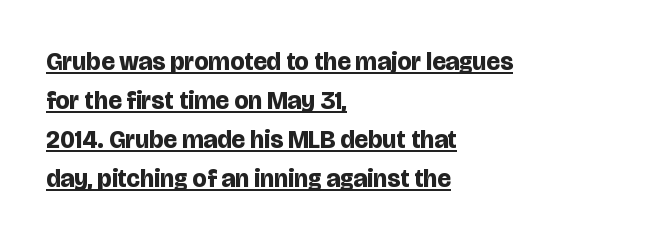
{"italic": "no", "bold": "yes", "underline": "yes", "align": "left", "line_spacing": "normal", "line_spacing_ratio": 1.56, "letter_spacing": "normal", "letter_spacing_em": 0.0, "glyph_px": 25}
